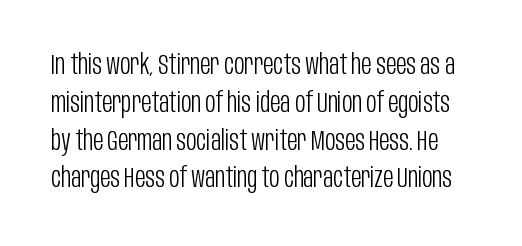
{"serif": "no", "italic": "no", "bold": "no", "weight": "light", "width": "condensed", "stroke_contrast": "low", "x_height": "large", "monospaced": "no", "underline": "no", "line_spacing": "normal", "line_spacing_ratio": 1.35, "letter_spacing": "normal", "letter_spacing_em": 0.0, "glyph_px": 28}
